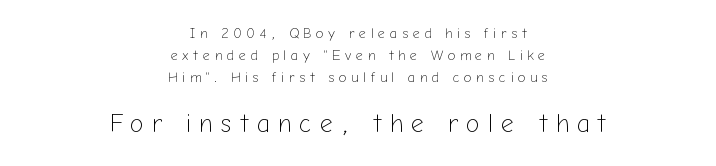
The image shows 25 px text type, upright; set centered, normal line spacing (1.56x), unusually wide letter spacing (+0.33 em), not underlined; the second (bottom) block is 1.79x larger.
